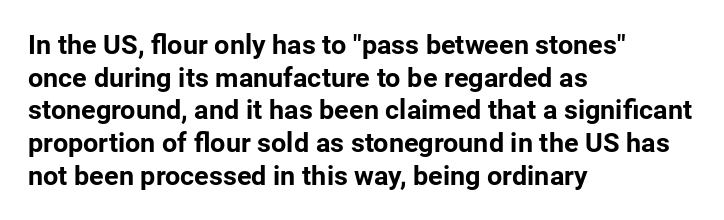
Q: Is the text bold? A: Yes.
Q: Is the text italic (slanted)? A: No, it is upright.
Q: Is the text underlined? A: No.
Q: How is the paragraph aligned? A: Left-aligned.
Q: Is the spacing between letters normal or unusually wide? A: Normal.
